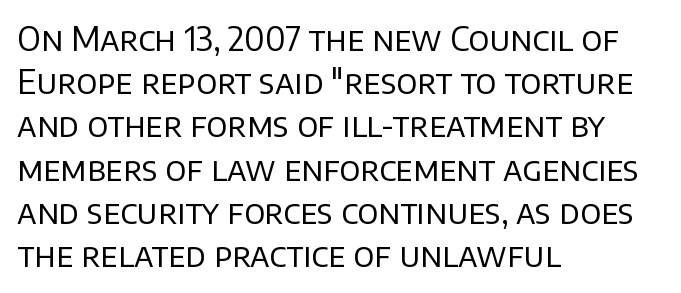
The image shows 33 px regular-weight sans-serif type, upright; set left-aligned, normal line spacing (1.31x), normal letter spacing, not underlined; low stroke contrast and a large x-height.
